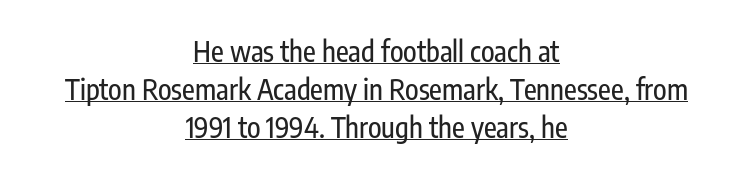
Q: Is the text italic (slanted)? A: No, it is upright.
Q: Is the typeface a serif or a sans-serif typeface? A: Sans-serif.
Q: Is the text underlined? A: Yes.
Q: How is the paragraph aligned? A: Centered.
Q: Is the spacing between letters normal or unusually wide? A: Normal.
Q: Is the spacing between lines tight, normal or loose? A: Normal.
Q: Width (condensed, normal, or wide)? A: Condensed.
Q: Stroke contrast? A: Low.
Q: x-height? A: Medium.
Q: Monospaced? A: No.
